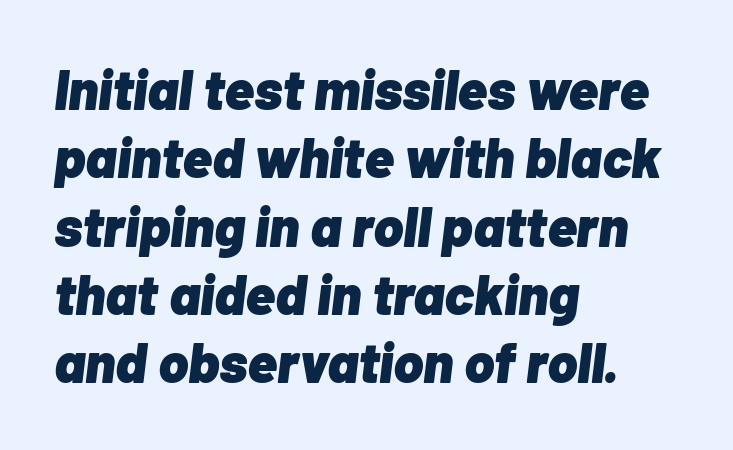
The image shows 56 px heavy type, italic (leaning right); set left-aligned, line spacing 1.22x, normal letter spacing, not underlined; low stroke contrast and a medium x-height.
